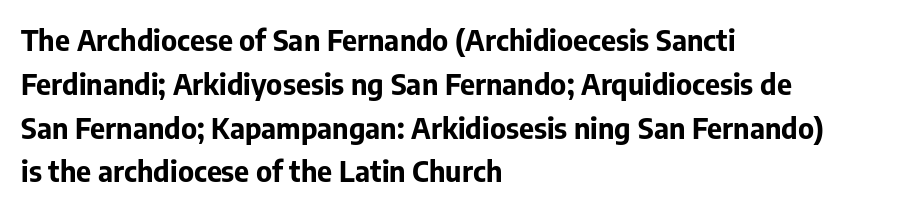
The face used here is a sans, in the tradition of grotesques and geometrics. The compositor pushed each line to the left boundary. A full-strength bold gives these letters their thick strokes. The gap between lines stays unmarked. There is no visible air inserted between adjacent glyphs. The face used here is proportionally spaced, like ordinary book or web type.
